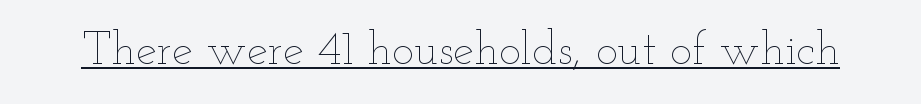
Q: Is the text bold? A: No.
Q: Is the text italic (slanted)? A: No, it is upright.
Q: Is the text underlined? A: Yes.
Q: Is the spacing between letters normal or unusually wide? A: Normal.
Q: Width (condensed, normal, or wide)? A: Wide.
Q: Stroke contrast? A: Low.
Q: x-height? A: Small.
Q: Monospaced? A: No.
